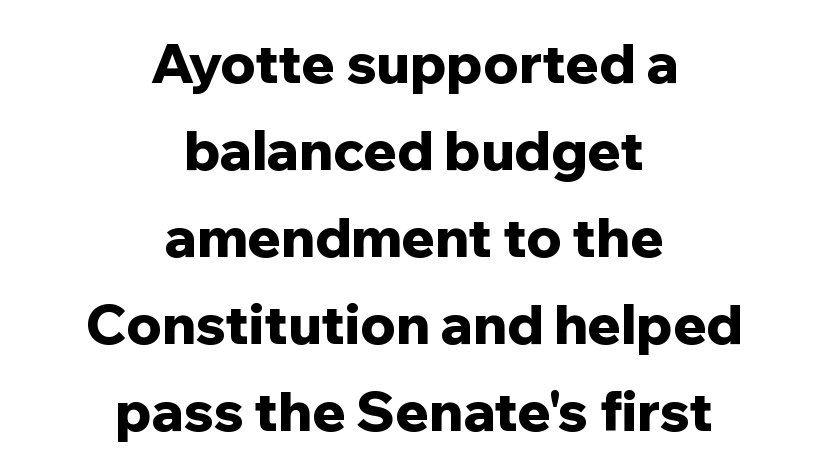
The image shows 55 px bold sans-serif type, upright; set centered, normal line spacing (1.58x), normal letter spacing, not underlined; low stroke contrast and a medium x-height.
